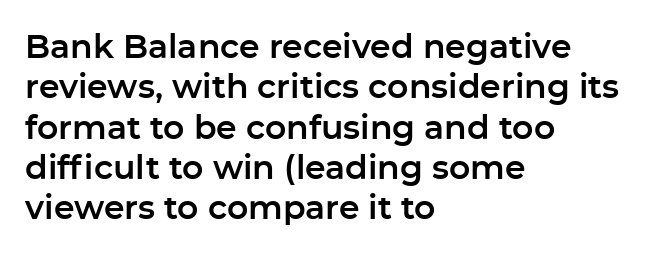
{"serif": "no", "italic": "no", "width": "normal", "stroke_contrast": "low", "x_height": "medium", "monospaced": "no", "underline": "no", "align": "left", "line_spacing_ratio": 1.22, "letter_spacing": "normal", "letter_spacing_em": 0.0, "glyph_px": 33}
